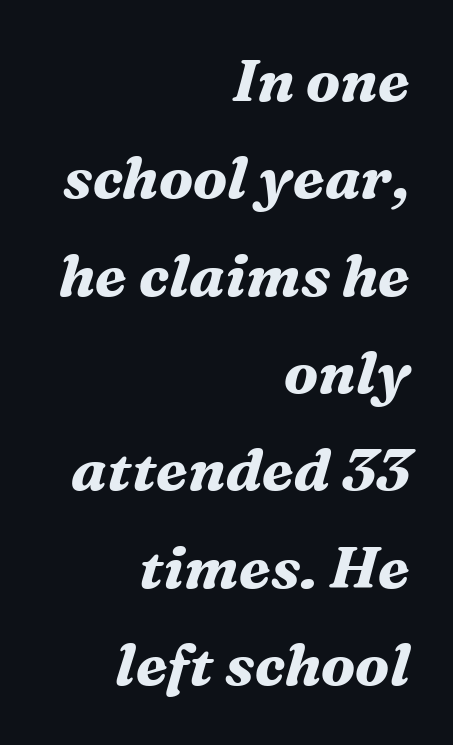
The image shows 59 px bold serif type, italic (leaning right); set right-aligned, normal line spacing (1.65x), normal letter spacing, not underlined; medium stroke contrast and a medium x-height.
